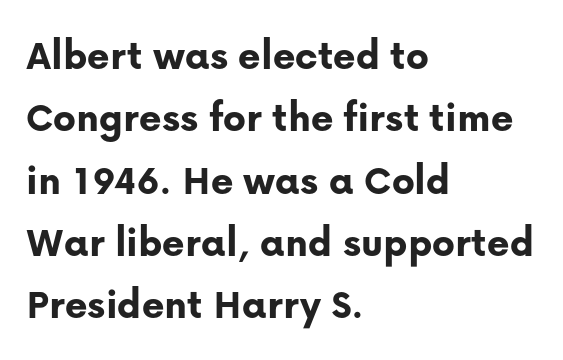
{"serif": "no", "italic": "no", "bold": "yes", "weight": "bold", "width": "normal", "stroke_contrast": "low", "x_height": "medium", "monospaced": "no", "underline": "no", "align": "left", "line_spacing": "normal", "line_spacing_ratio": 1.45, "letter_spacing": "normal", "letter_spacing_em": 0.0, "glyph_px": 43}
